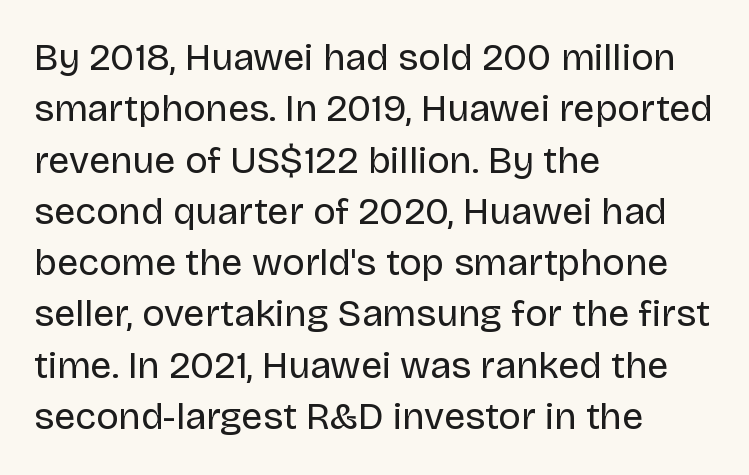
The image shows 38 px regular-weight sans-serif type, upright; set left-aligned, normal line spacing (1.35x), normal letter spacing, not underlined; low stroke contrast and a large x-height.
